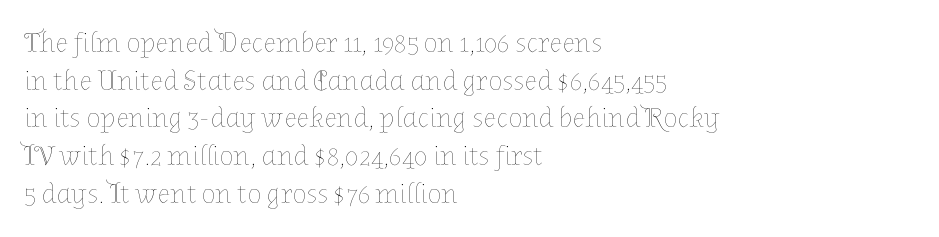
Q: Is the text bold? A: No.
Q: Is the text italic (slanted)? A: No, it is upright.
Q: Is the text underlined? A: No.
Q: How is the paragraph aligned? A: Left-aligned.
Q: Is the spacing between letters normal or unusually wide? A: Normal.
Q: Is the spacing between lines tight, normal or loose? A: Normal.
Q: Width (condensed, normal, or wide)? A: Normal.
Q: Stroke contrast? A: Low.
Q: x-height? A: Medium.
Q: Monospaced? A: No.
